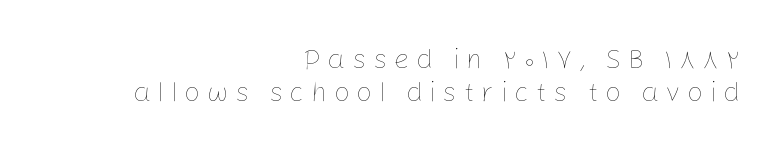
Descenders are the only things crossing below the line. The strokes are not fattened; the text isn't bold. This rendering widens character spacing well past its baseline value. These lines are rendered in a variable-pitch font.
